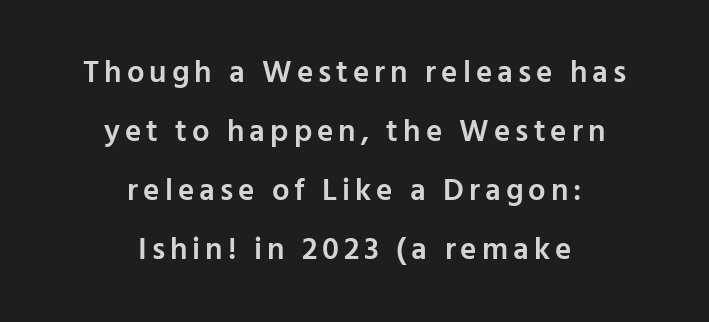
The image shows 31 px semibold sans-serif type, upright; set centered, loose line spacing (1.9x), not underlined; low stroke contrast and a medium x-height.
